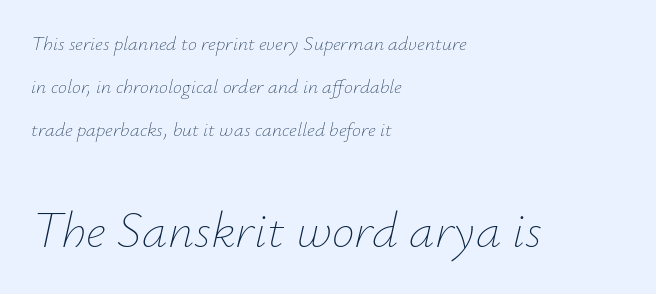
Q: Is the text bold? A: No.
Q: Is the text italic (slanted)? A: Yes, it leans right by about 12 degrees.
Q: Is the text underlined? A: No.
Q: How is the paragraph aligned? A: Left-aligned.
Q: Is the spacing between letters normal or unusually wide? A: Normal.
Q: Is the spacing between lines tight, normal or loose? A: Loose.
Q: Which block of text is set in a larger size, the first (top) or the second (bottom)? A: The second (bottom) one.
Q: Width (condensed, normal, or wide)? A: Normal.
Q: Stroke contrast? A: Low.
Q: x-height? A: Small.
Q: Monospaced? A: No.
